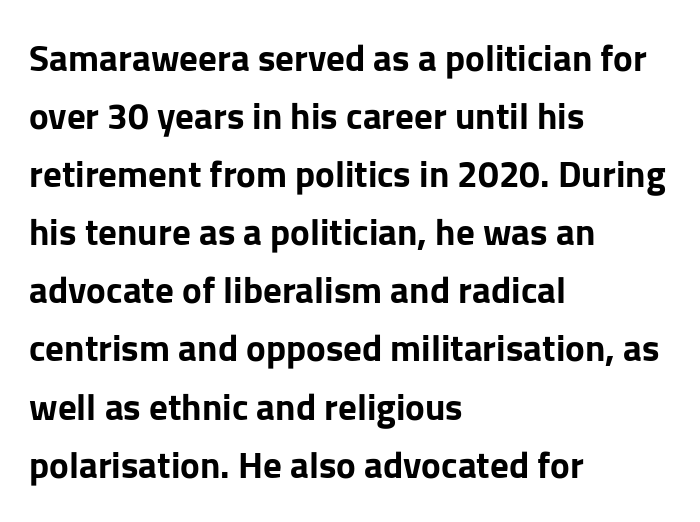
The space directly below the letters is spotless. Regarding leading, the lines here are spaced in the standard way. The passage is arranged the way most books set body copy — flush left. Do the characters align in a grid? No, the font is proportional. Every stem runs plumb, perpendicular to the baseline.
